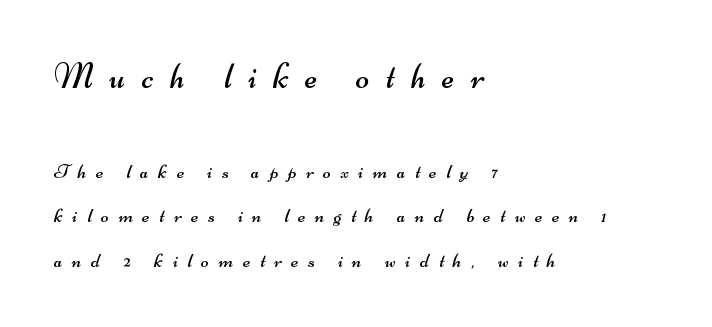
No heavy texture on the line: the type isn't bold. Here the glyphs are tracked loosely, breaking word shapes into spaced letters. Summary of vertical rhythm: relaxed, with wide interline spacing. If you squint, the top block still reads clearly — it's the larger of the two.
